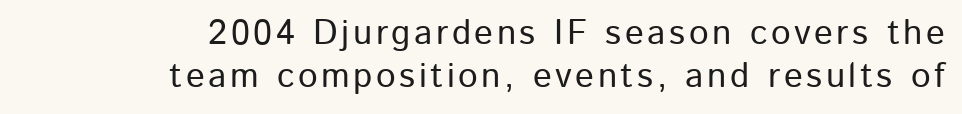
The image shows 35 px sans-serif type, upright; set right-aligned, line spacing 1.24x, not underlined; low stroke contrast and a medium x-height.
